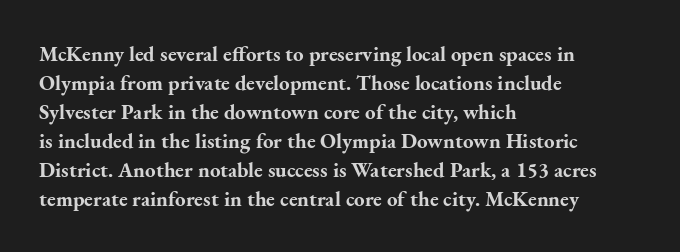
{"italic": "no", "bold": "yes", "underline": "no", "align": "left", "line_spacing": "normal", "line_spacing_ratio": 1.38, "letter_spacing": "normal", "letter_spacing_em": 0.0, "glyph_px": 21}
